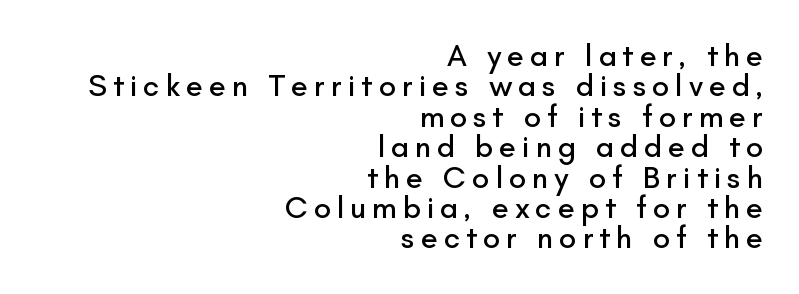
Q: Is the text italic (slanted)? A: No, it is upright.
Q: Is the typeface a serif or a sans-serif typeface? A: Sans-serif.
Q: Is the text underlined? A: No.
Q: How is the paragraph aligned? A: Right-aligned.
Q: Is the spacing between lines tight, normal or loose? A: Tight.
Q: Width (condensed, normal, or wide)? A: Normal.
Q: Stroke contrast? A: Low.
Q: x-height? A: Small.
Q: Monospaced? A: No.
